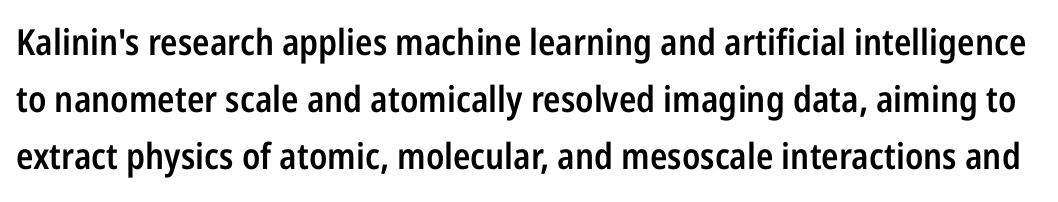
Q: Is the text bold? A: Semi-bold.
Q: Is the text italic (slanted)? A: No, it is upright.
Q: Is the typeface a serif or a sans-serif typeface? A: Sans-serif.
Q: Is the text underlined? A: No.
Q: Is the spacing between letters normal or unusually wide? A: Normal.
Q: Is the spacing between lines tight, normal or loose? A: Normal.
Q: Width (condensed, normal, or wide)? A: Condensed.
Q: Stroke contrast? A: Low.
Q: x-height? A: Medium.
Q: Monospaced? A: No.
